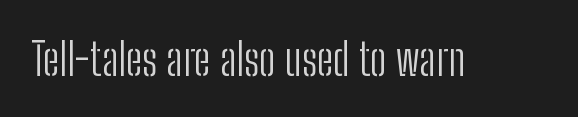
The image shows 45 px light, condensed sans-serif type, upright; set normal letter spacing, not underlined; low stroke contrast and a medium x-height.
